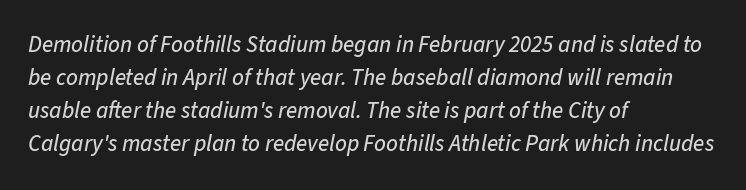
The image shows 23 px text type, italic (leaning right); set left-aligned, normal line spacing (1.44x), normal letter spacing, not underlined.
